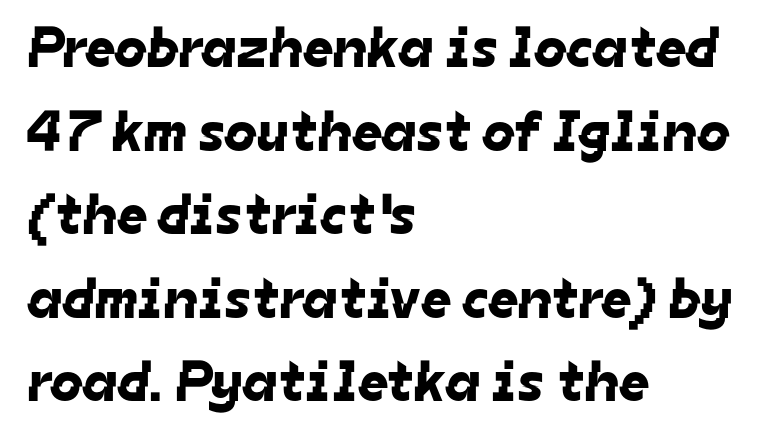
The image shows 58 px sans-serif type; set left-aligned, normal line spacing (1.44x), normal letter spacing, not underlined; low stroke contrast and a medium x-height.
